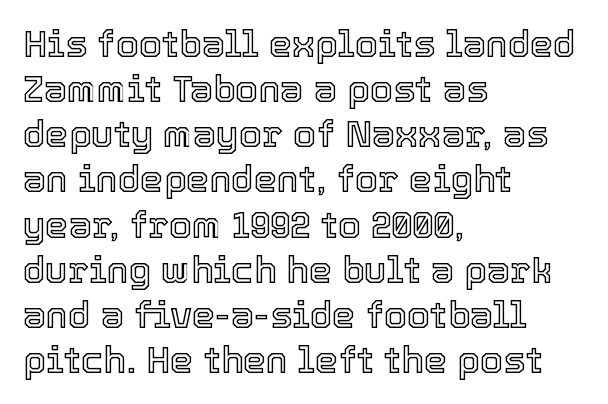
Vertical strokes here are truly vertical. Notice how the passage keeps a crisp vertical edge on the left only. Glyph-to-glyph distance matches everyday printed text. Nobody drew a line under any word here.
